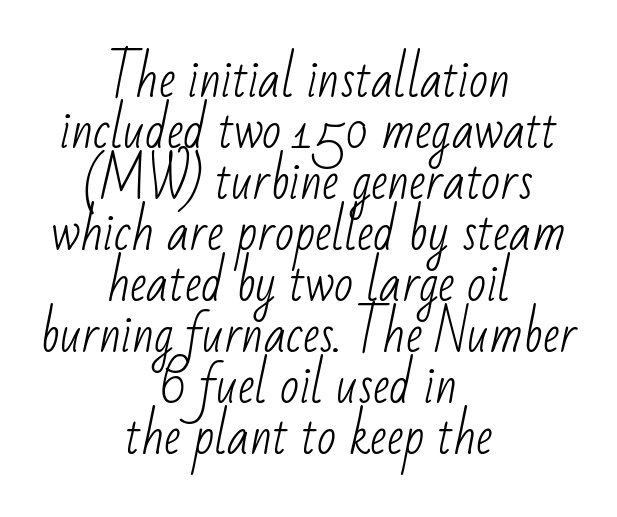
The vertical gap from one line to the next is small. No feet cap the strokes, marking this as sans-serif type. Look at the tracking — it's just the regular setting, nothing added. The strip under each line holds only bare page.
